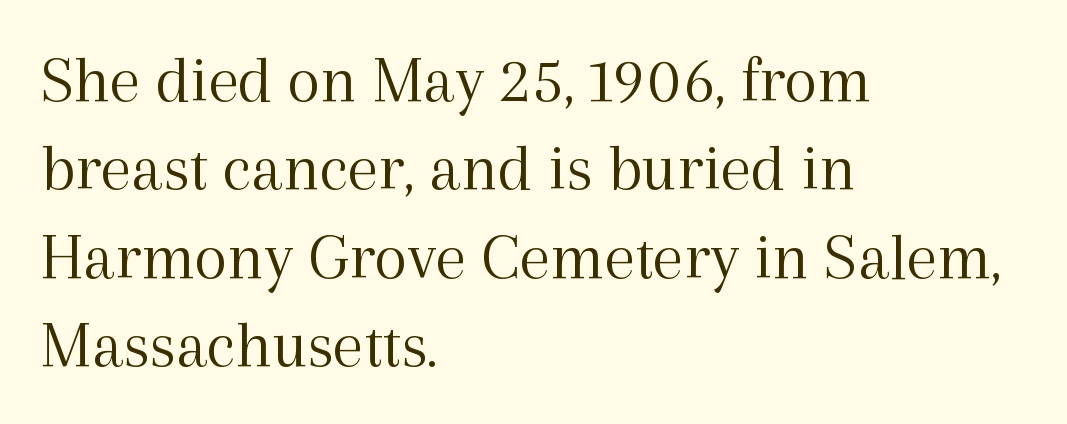
{"serif": "yes", "italic": "no", "bold": "no", "weight": "light", "width": "normal", "x_height": "medium", "monospaced": "no", "underline": "no", "align": "left", "line_spacing": "normal", "line_spacing_ratio": 1.3, "letter_spacing": "normal", "letter_spacing_em": 0.0, "glyph_px": 68}
